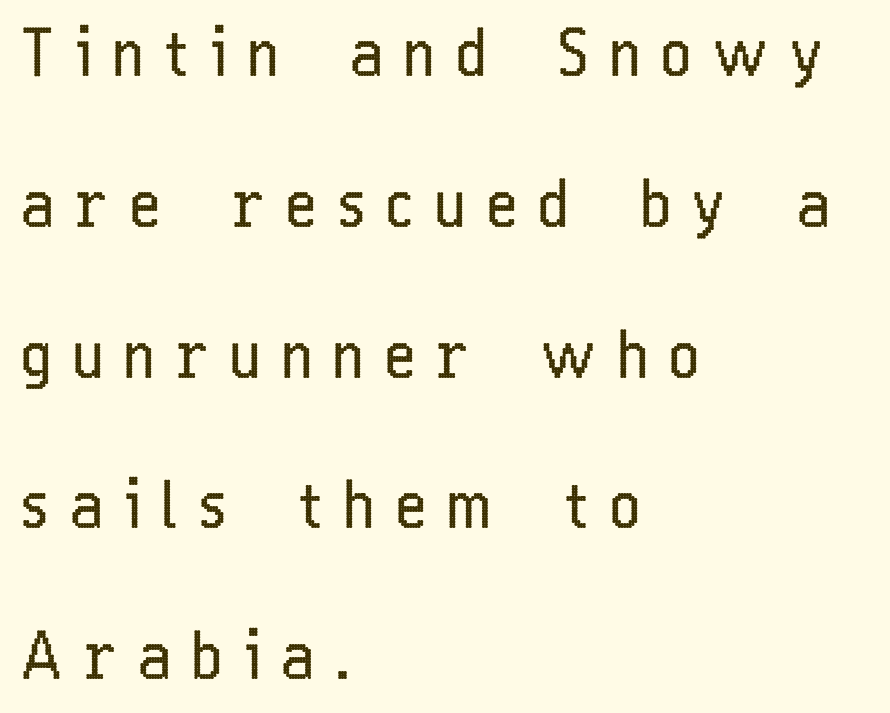
The image shows 65 px regular-weight, condensed sans-serif type, upright; set left-aligned, loose line spacing (2.32x), unusually wide letter spacing (+0.33 em), not underlined; low stroke contrast and a medium x-height.
